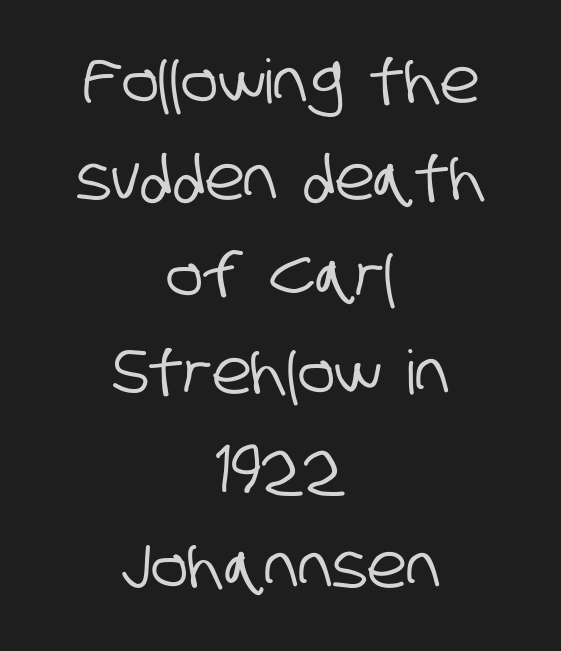
The image shows 61 px condensed sans-serif type; set centered, normal line spacing (1.59x), normal letter spacing, not underlined; low stroke contrast and a large x-height.
